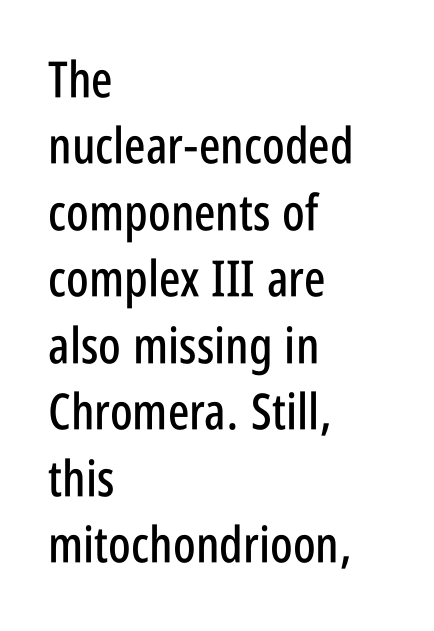
The image shows 50 px condensed sans-serif type, upright; set left-aligned, normal line spacing (1.33x), normal letter spacing, not underlined; low stroke contrast and a large x-height.
